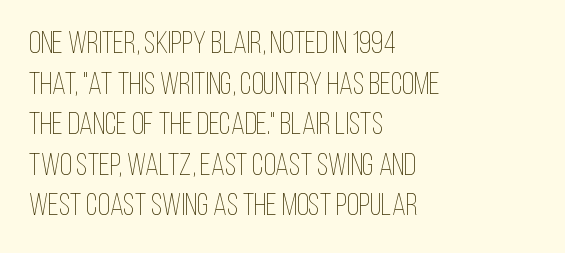
Bold? No — there's no thickening of the strokes. Does extra space separate the letters? No, they use regular spacing. Compared with a centered layout, this one pins lines to the left instead. The rendering uses a moderate line-height, typical for paragraphs. The glyphs are unaccompanied by any horizontal stroke below them.
